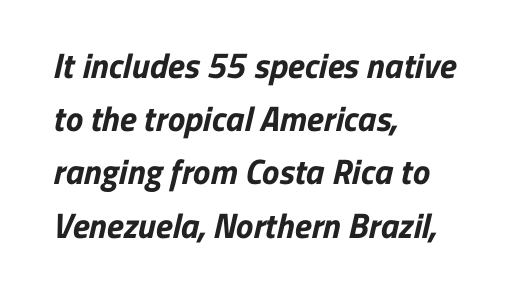
{"serif": "no", "bold": "yes", "weight": "bold", "width": "normal", "stroke_contrast": "low", "x_height": "medium", "monospaced": "no", "underline": "no", "align": "left", "line_spacing": "normal", "line_spacing_ratio": 1.52, "letter_spacing": "normal", "letter_spacing_em": 0.0, "glyph_px": 35}
